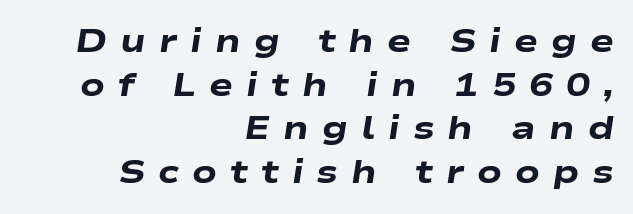
Q: Is the text bold? A: Yes.
Q: Is the text italic (slanted)? A: Yes, it leans right by about 9 degrees.
Q: Is the text underlined? A: No.
Q: How is the paragraph aligned? A: Right-aligned.
Q: Is the spacing between letters normal or unusually wide? A: Unusually wide.
Q: Is the spacing between lines tight, normal or loose? A: Normal.
Q: Width (condensed, normal, or wide)? A: Wide.
Q: Stroke contrast? A: Low.
Q: x-height? A: Medium.
Q: Monospaced? A: No.
